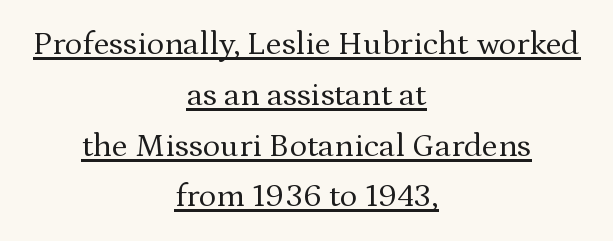
{"serif": "yes", "italic": "no", "bold": "no", "weight": "regular", "width": "normal", "stroke_contrast": "medium", "x_height": "medium", "monospaced": "no", "underline": "yes", "align": "center", "line_spacing": "normal", "line_spacing_ratio": 1.54, "letter_spacing": "normal", "letter_spacing_em": 0.0, "glyph_px": 33}
